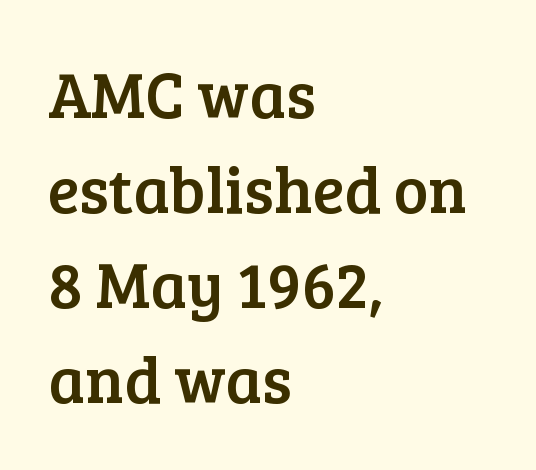
Q: Is the text italic (slanted)? A: No, it is upright.
Q: Is the typeface a serif or a sans-serif typeface? A: Serif.
Q: Is the text underlined? A: No.
Q: How is the paragraph aligned? A: Left-aligned.
Q: Is the spacing between letters normal or unusually wide? A: Normal.
Q: Is the spacing between lines tight, normal or loose? A: Normal.
Q: Width (condensed, normal, or wide)? A: Normal.
Q: Stroke contrast? A: Low.
Q: x-height? A: Medium.
Q: Monospaced? A: No.
